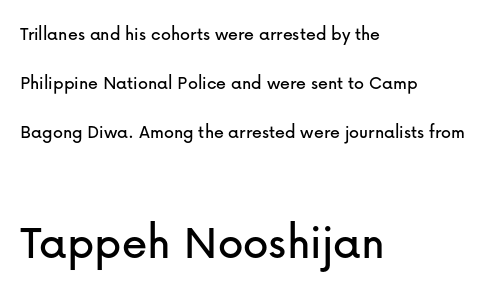
The image shows 51 px sans-serif type, upright; set left-aligned, loose line spacing (2.44x), normal letter spacing, not underlined; the second (bottom) block is 2.55x larger; low stroke contrast and a medium x-height.
